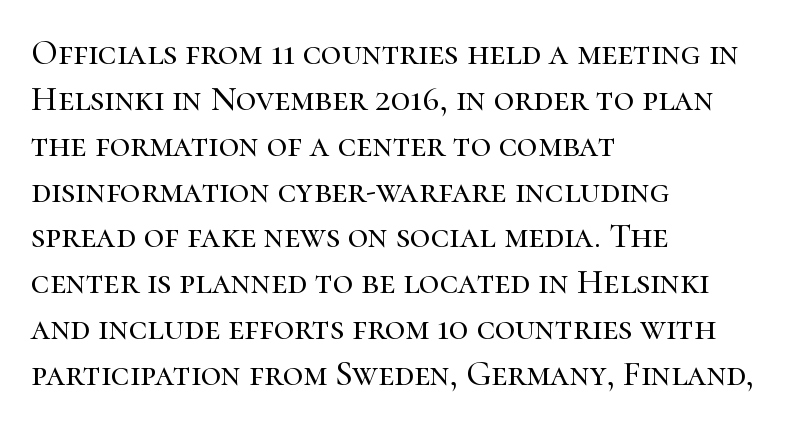
The image shows 35 px serif type, upright; set left-aligned, normal line spacing (1.31x), normal letter spacing, not underlined; high stroke contrast and a medium x-height.
